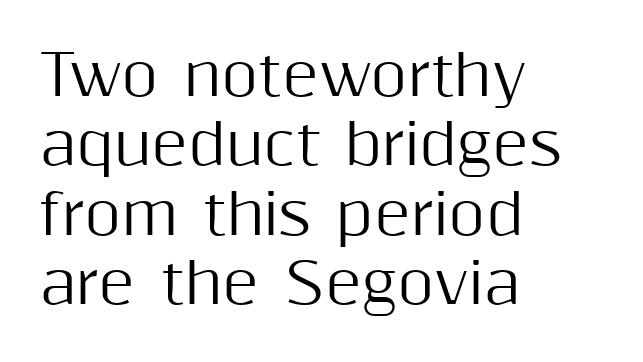
{"serif": "no", "italic": "no", "width": "normal", "stroke_contrast": "medium", "x_height": "medium", "monospaced": "no", "underline": "no", "align": "left", "line_spacing_ratio": 1.24, "letter_spacing": "normal", "letter_spacing_em": 0.0, "glyph_px": 56}
